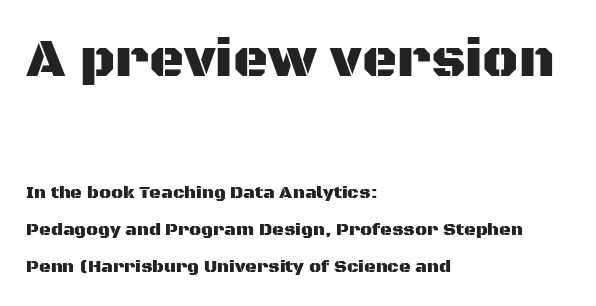
Q: Is the text italic (slanted)? A: No, it is upright.
Q: Is the typeface a serif or a sans-serif typeface? A: Sans-serif.
Q: Is the text underlined? A: No.
Q: How is the paragraph aligned? A: Left-aligned.
Q: Is the spacing between letters normal or unusually wide? A: Normal.
Q: Is the spacing between lines tight, normal or loose? A: Loose.
Q: Which block of text is set in a larger size, the first (top) or the second (bottom)? A: The first (top) one.
Q: Width (condensed, normal, or wide)? A: Normal.
Q: Stroke contrast? A: Medium.
Q: x-height? A: Large.
Q: Monospaced? A: No.
